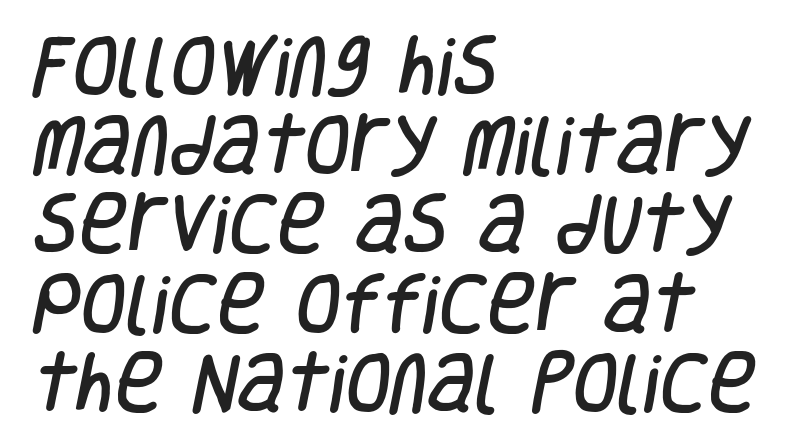
{"serif": "no", "width": "condensed", "stroke_contrast": "low", "x_height": "large", "monospaced": "no", "underline": "no", "align": "left", "line_spacing_ratio": 1.2, "letter_spacing": "normal", "letter_spacing_em": 0.0, "glyph_px": 66}
